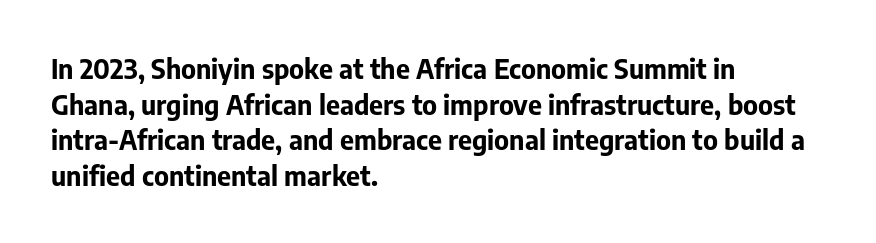
Q: Is the text bold? A: Yes.
Q: Is the text italic (slanted)? A: No, it is upright.
Q: Is the text underlined? A: No.
Q: How is the paragraph aligned? A: Left-aligned.
Q: Is the spacing between letters normal or unusually wide? A: Normal.
Q: Is the spacing between lines tight, normal or loose? A: Normal.
